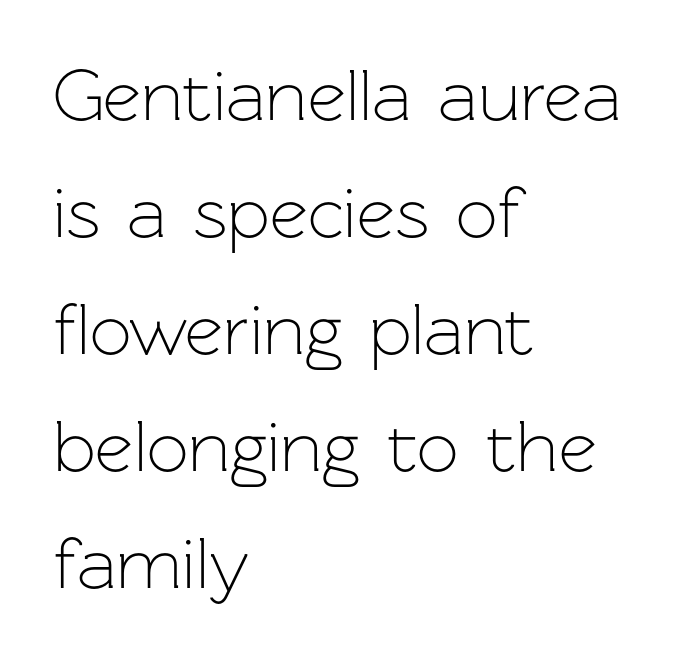
Compared with a centered layout, this one pins lines to the left instead. The type sits square on the baseline with zero lean. Letter spacing: default. Here the designer chose a conventional face with non-uniform glyph widths.
